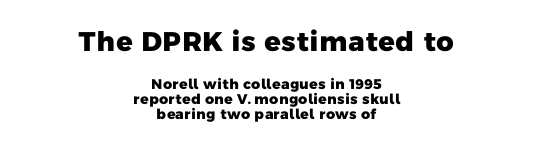
Between these two stacked blocks, the higher one wins on size. Leading is clearly below the norm, producing a dense column. Tracking value appears to be zero — textbook default spacing. The sample has been set heavy, in full bold.
